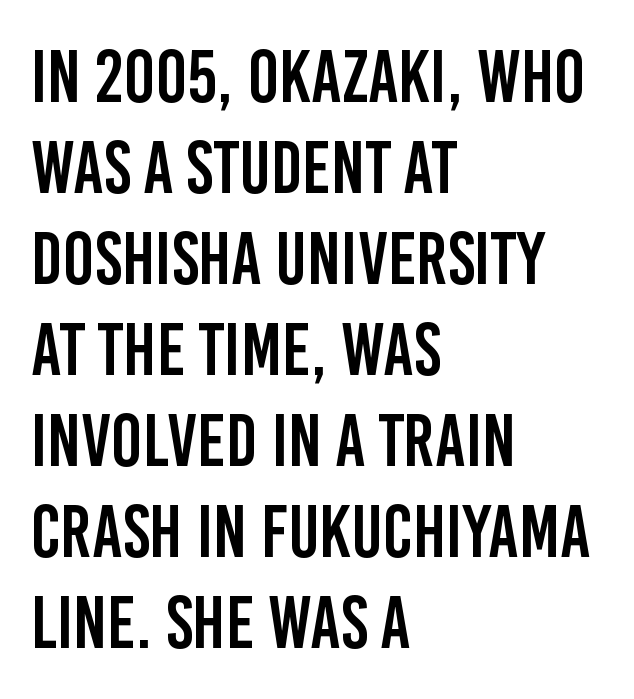
The image shows 74 px condensed sans-serif type, upright; set left-aligned, line spacing 1.23x, normal letter spacing, not underlined; low stroke contrast and a large x-height.
